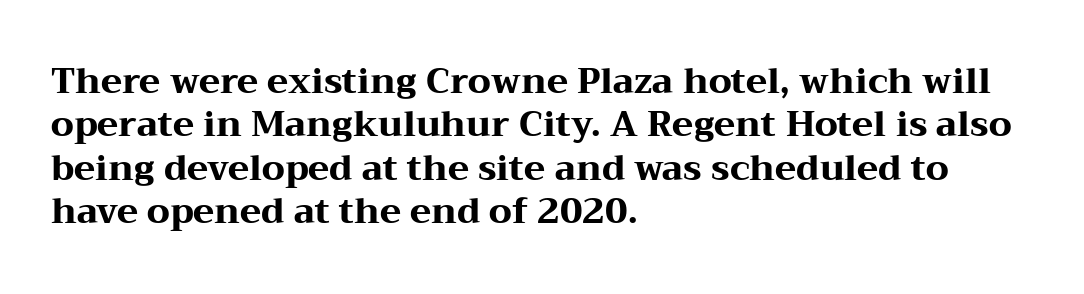
Nothing unusual about the tracking: characters are spaced as the font intends. Compared with an ordinary text face, these strokes are far heavier — a full bold. To sum up the face: it has serifs. The strip under each line holds only bare page. Spacing verdict: proportional, widths tailored to each character. Tall strokes in this sample are plumb rather than angled.
